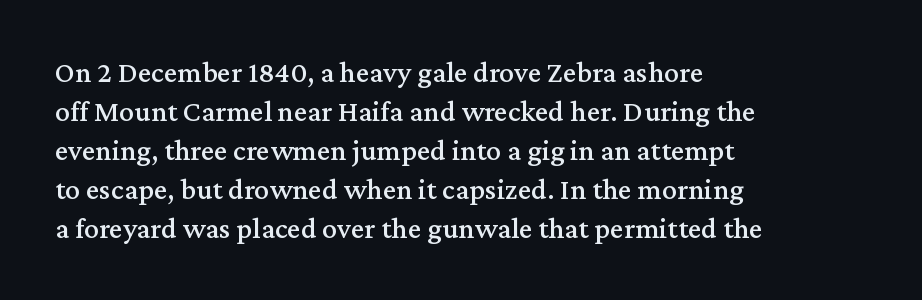
Q: Is the text italic (slanted)? A: No, it is upright.
Q: Is the typeface a serif or a sans-serif typeface? A: Serif.
Q: Is the text underlined? A: No.
Q: How is the paragraph aligned? A: Left-aligned.
Q: Is the spacing between letters normal or unusually wide? A: Normal.
Q: Is the spacing between lines tight, normal or loose? A: Normal.
Q: Width (condensed, normal, or wide)? A: Normal.
Q: Stroke contrast? A: Medium.
Q: x-height? A: Medium.
Q: Monospaced? A: No.
